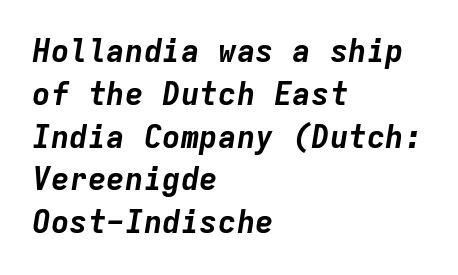
Posture: slanted. Its strokes are broad and dark, the hallmark of bold type. Rule under the text: the space is simply empty. Students, note that the glyphs here touch the page at normal intervals.
